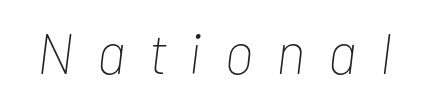
{"italic": "yes", "lean": "right", "slant_degrees": 7, "bold": "no", "weight": "thin", "width": "condensed", "stroke_contrast": "low", "x_height": "medium", "monospaced": "no", "underline": "no", "letter_spacing": "wide", "letter_spacing_em": 0.41, "glyph_px": 57}
